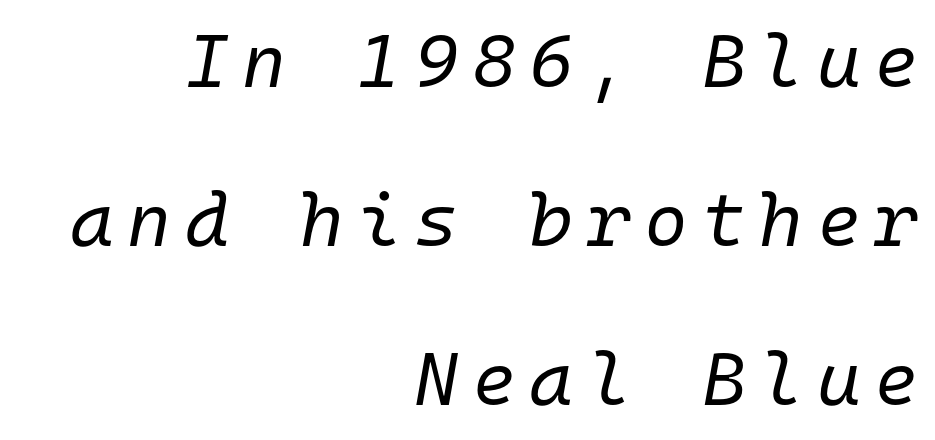
Q: Is the text bold? A: No.
Q: Is the text italic (slanted)? A: Yes, it leans right by about 10 degrees.
Q: Is the text underlined? A: No.
Q: How is the paragraph aligned? A: Right-aligned.
Q: Is the spacing between lines tight, normal or loose? A: Loose.
Q: Width (condensed, normal, or wide)? A: Normal.
Q: Stroke contrast? A: Low.
Q: x-height? A: Medium.
Q: Monospaced? A: Yes.
